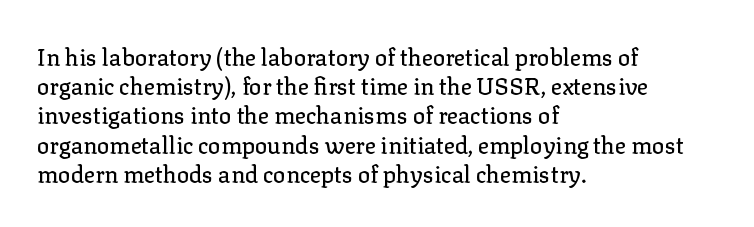
The image shows 23 px text type, upright; set left-aligned, normal line spacing (1.27x), normal letter spacing, not underlined.
